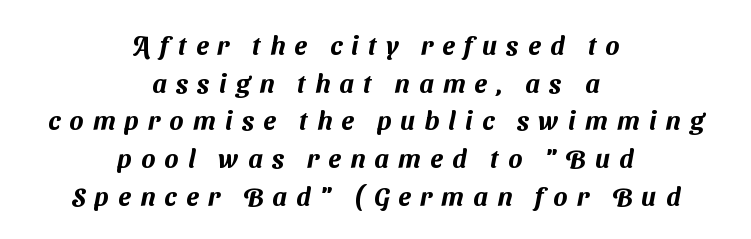
The image shows 26 px text type; set centered, normal line spacing (1.45x), unusually wide letter spacing (+0.36 em), not underlined.
